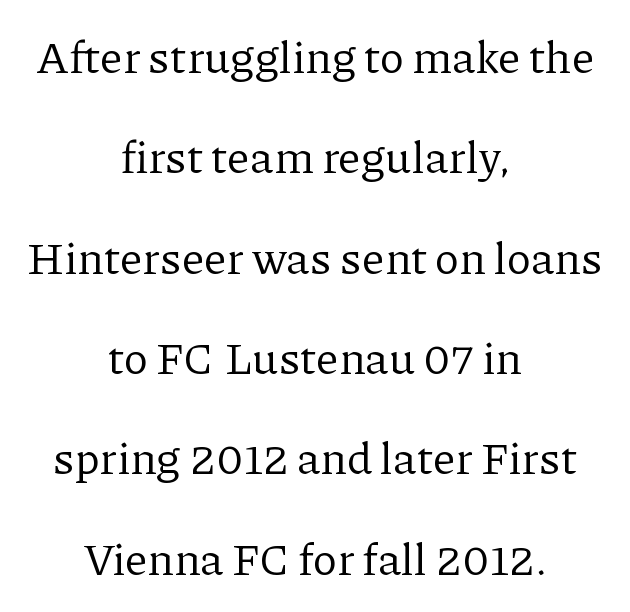
What stands out about the letter spacing? Nothing — it is the standard amount. Line starts and ends both wander, symmetrically. A light-to-regular cut is what we see here. The passage shown is typed in a proportional face where columns would drift. In terms of posture, this sample is upright. Each row of text sits above clean, open space.
